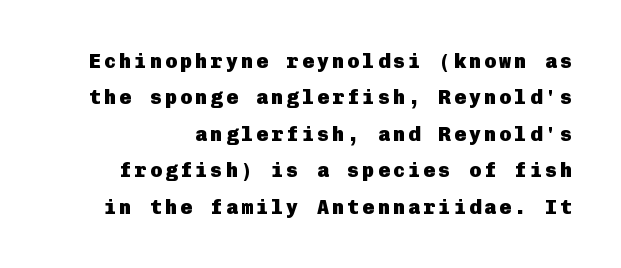
The image shows 20 px bold type, upright; set line spacing 1.82x, not underlined.
